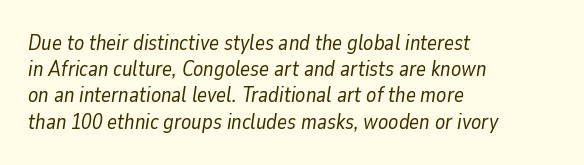
A typesetter would call this zero additional tracking. The line-height multiplier appears to be the usual default. Glance below the letters and you will spot only blank space. The ragged edge is on the right, which tells us the setting is flush left.
